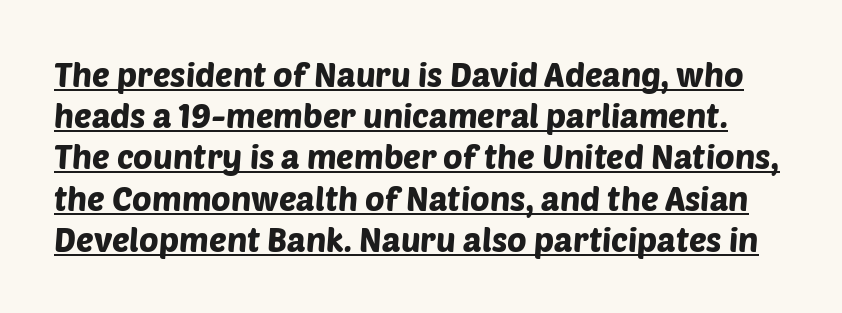
The image shows 33 px sans-serif type; set normal line spacing (1.25x), normal letter spacing, underlined; low stroke contrast and a large x-height.
